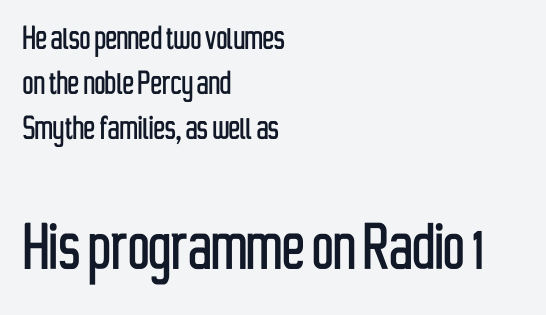
Q: Is the text italic (slanted)? A: No, it is upright.
Q: Is the typeface a serif or a sans-serif typeface? A: Sans-serif.
Q: Is the text underlined? A: No.
Q: How is the paragraph aligned? A: Left-aligned.
Q: Is the spacing between letters normal or unusually wide? A: Normal.
Q: Which block of text is set in a larger size, the first (top) or the second (bottom)? A: The second (bottom) one.
Q: Width (condensed, normal, or wide)? A: Condensed.
Q: Stroke contrast? A: Low.
Q: x-height? A: Medium.
Q: Monospaced? A: No.
